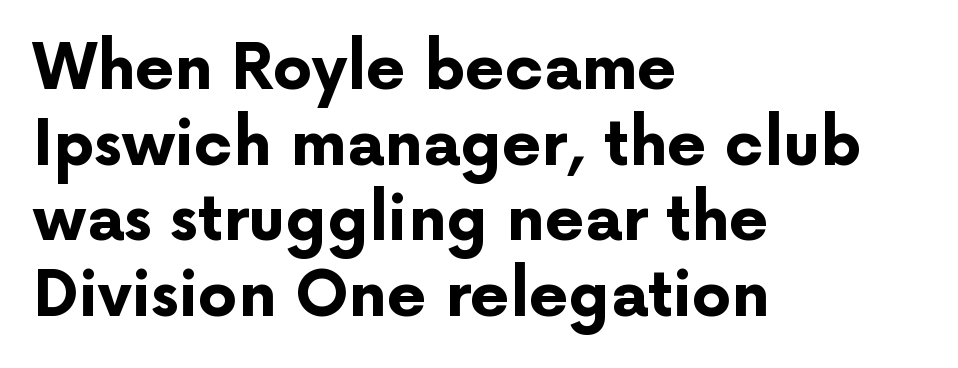
What stands out about the letter spacing? Nothing — it is the standard amount. Caption: multi-line text, flush left, ragged right. Vertical strokes here are truly vertical. Regarding serifs, this sample does without them.
